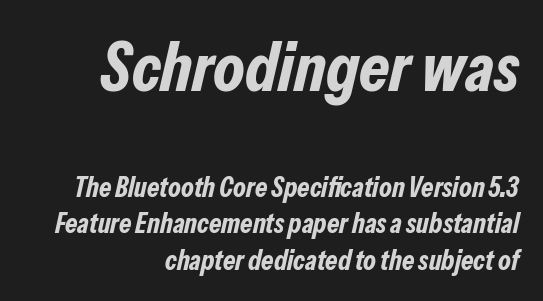
Q: Is the text bold? A: Yes.
Q: Is the text italic (slanted)? A: Yes, it leans right by about 13 degrees.
Q: Is the text underlined? A: No.
Q: How is the paragraph aligned? A: Right-aligned.
Q: Is the spacing between letters normal or unusually wide? A: Normal.
Q: Is the spacing between lines tight, normal or loose? A: Normal.
Q: Which block of text is set in a larger size, the first (top) or the second (bottom)? A: The first (top) one.
Q: Width (condensed, normal, or wide)? A: Condensed.
Q: Stroke contrast? A: Low.
Q: x-height? A: Medium.
Q: Monospaced? A: No.
